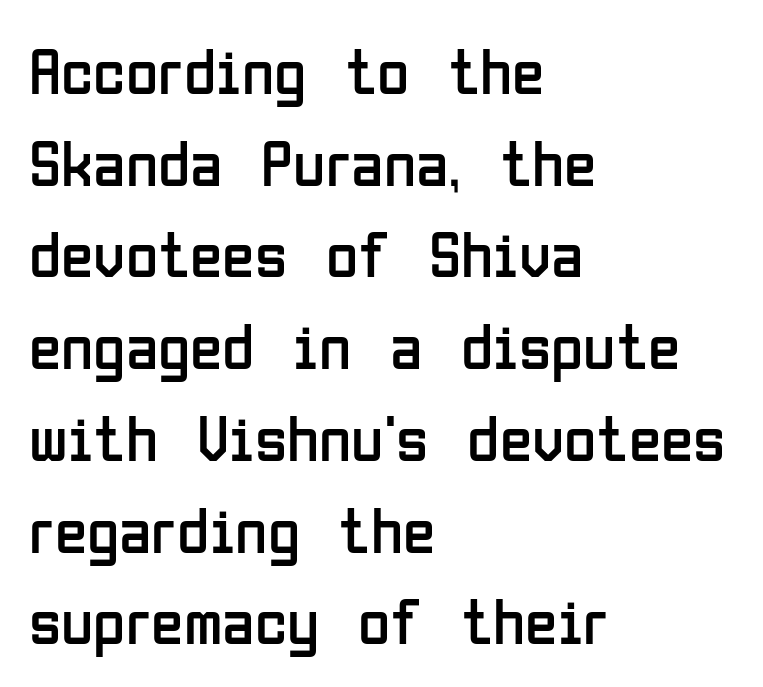
Italic? Not at all — the glyphs are vertical. There is no visible air inserted between adjacent glyphs. A typesetter would call this proportional, since set widths differ per character. Check where the strokes stop: nothing finishes them off — pure sans. Teacher's note: observe the even left margin — that is flush-left alignment.
